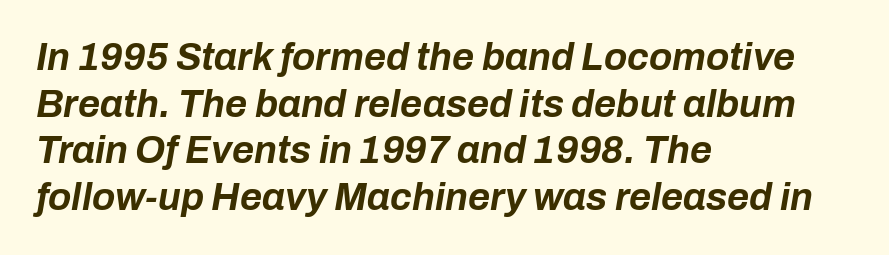
{"italic": "yes", "lean": "right", "slant_degrees": 10, "bold": "yes", "weight": "bold", "width": "normal", "stroke_contrast": "low", "x_height": "medium", "monospaced": "no", "underline": "no", "align": "left", "line_spacing_ratio": 1.23, "letter_spacing": "normal", "letter_spacing_em": 0.0, "glyph_px": 38}
